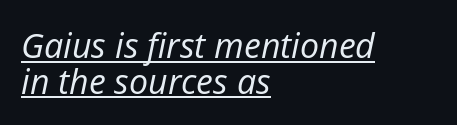
{"italic": "yes", "lean": "right", "slant_degrees": 12, "bold": "no", "weight": "regular", "width": "normal", "stroke_contrast": "low", "x_height": "medium", "monospaced": "no", "underline": "yes", "align": "left", "line_spacing": "tight", "line_spacing_ratio": 1.05, "letter_spacing": "normal", "letter_spacing_em": 0.0, "glyph_px": 34}
